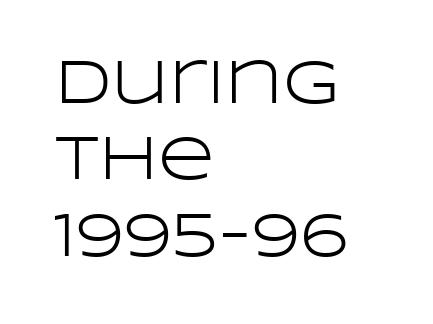
Serifs: no, the terminals of the letterforms are clean. Caption: multi-line text, flush left, ragged right. Plain, unruled lines of type. Honestly, the letter spacing is just normal — you wouldn't notice it.
